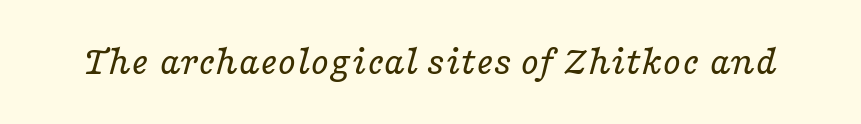
The image shows 42 px regular-weight, wide serif type, italic (leaning right); set normal letter spacing, not underlined; low stroke contrast and a medium x-height.
